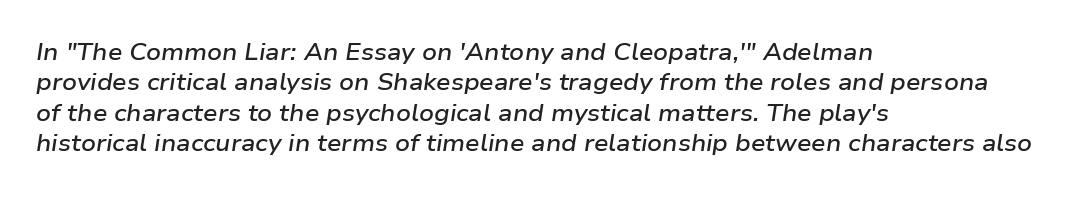
In terms of letterspacing, this is plain default setting. The string is rendered with underlining switched off. All the whitespace from short lines collects on the right. The face used here has a pronounced slope to its letters.
